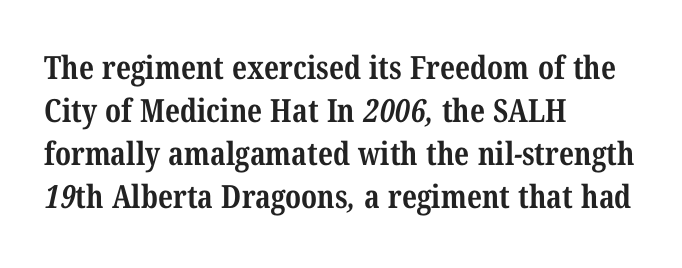
{"serif": "yes", "bold": "yes", "weight": "bold", "width": "condensed", "stroke_contrast": "medium", "x_height": "medium", "monospaced": "no", "underline": "no", "align": "left", "line_spacing": "normal", "line_spacing_ratio": 1.34, "letter_spacing": "normal", "letter_spacing_em": 0.0, "glyph_px": 32}
